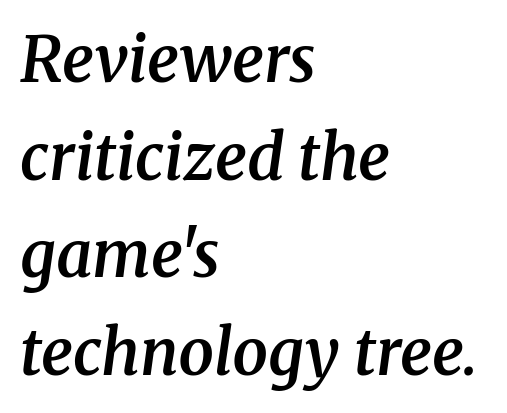
Q: Is the text bold? A: Semi-bold.
Q: Is the text italic (slanted)? A: Yes, it leans right by about 8 degrees.
Q: Is the typeface a serif or a sans-serif typeface? A: Serif.
Q: Is the text underlined? A: No.
Q: How is the paragraph aligned? A: Left-aligned.
Q: Is the spacing between letters normal or unusually wide? A: Normal.
Q: Is the spacing between lines tight, normal or loose? A: Normal.
Q: Width (condensed, normal, or wide)? A: Normal.
Q: Stroke contrast? A: Medium.
Q: x-height? A: Medium.
Q: Monospaced? A: No.
